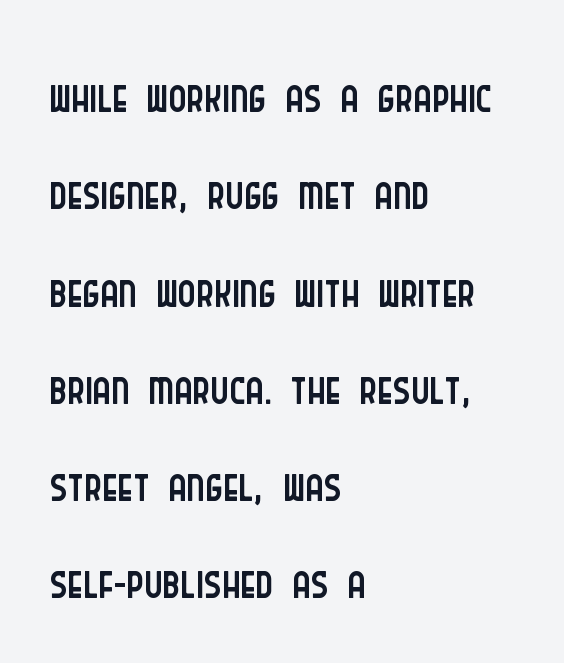
{"serif": "no", "italic": "no", "bold": "no", "weight": "light", "width": "condensed", "stroke_contrast": "low", "x_height": "large", "monospaced": "no", "underline": "no", "align": "left", "line_spacing": "normal", "line_spacing_ratio": 1.41, "letter_spacing": "normal", "letter_spacing_em": 0.0, "glyph_px": 69}
